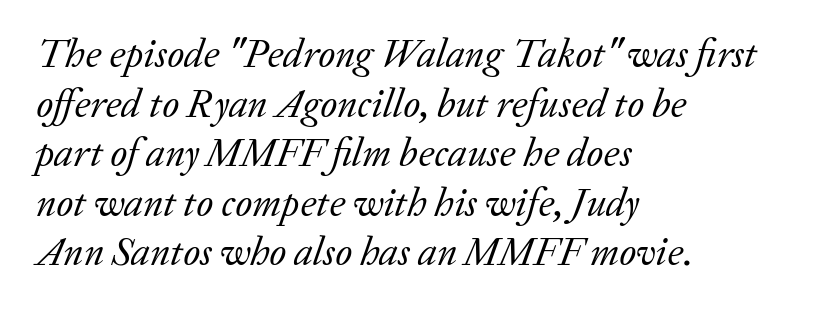
Q: Is the text bold? A: No.
Q: Is the text italic (slanted)? A: Yes, it leans right by about 20 degrees.
Q: Is the typeface a serif or a sans-serif typeface? A: Serif.
Q: Is the text underlined? A: No.
Q: How is the paragraph aligned? A: Left-aligned.
Q: Is the spacing between letters normal or unusually wide? A: Normal.
Q: Width (condensed, normal, or wide)? A: Normal.
Q: Stroke contrast? A: Low.
Q: x-height? A: Medium.
Q: Monospaced? A: No.
